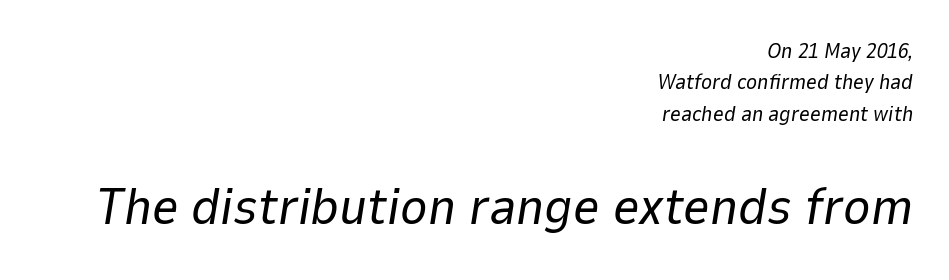
The image shows 52 px regular-weight type, italic (leaning right); set right-aligned, normal line spacing (1.49x), normal letter spacing, not underlined; the second (bottom) block is 2.48x larger; low stroke contrast and a medium x-height.
